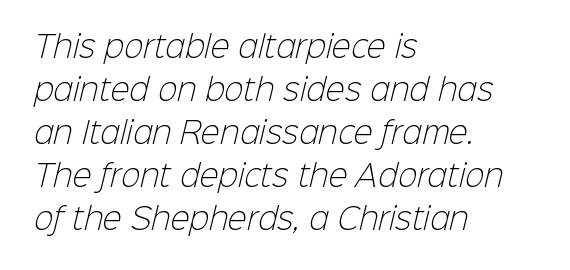
Q: Is the text bold? A: No.
Q: Is the typeface a serif or a sans-serif typeface? A: Sans-serif.
Q: Is the text underlined? A: No.
Q: How is the paragraph aligned? A: Left-aligned.
Q: Is the spacing between letters normal or unusually wide? A: Normal.
Q: Is the spacing between lines tight, normal or loose? A: Normal.
Q: Width (condensed, normal, or wide)? A: Normal.
Q: Stroke contrast? A: Low.
Q: x-height? A: Medium.
Q: Monospaced? A: No.
